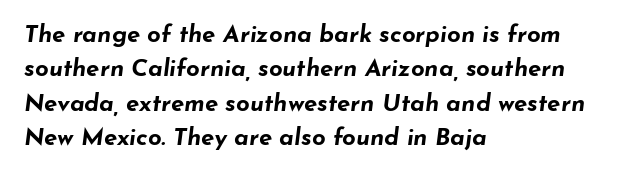
Short and long lines alike share a common starting point at left. The glyphs look as if they've been sheared to an angle. Does the weight exceed regular? Yes, all the way to bold. Has an underline been added? It has not.
